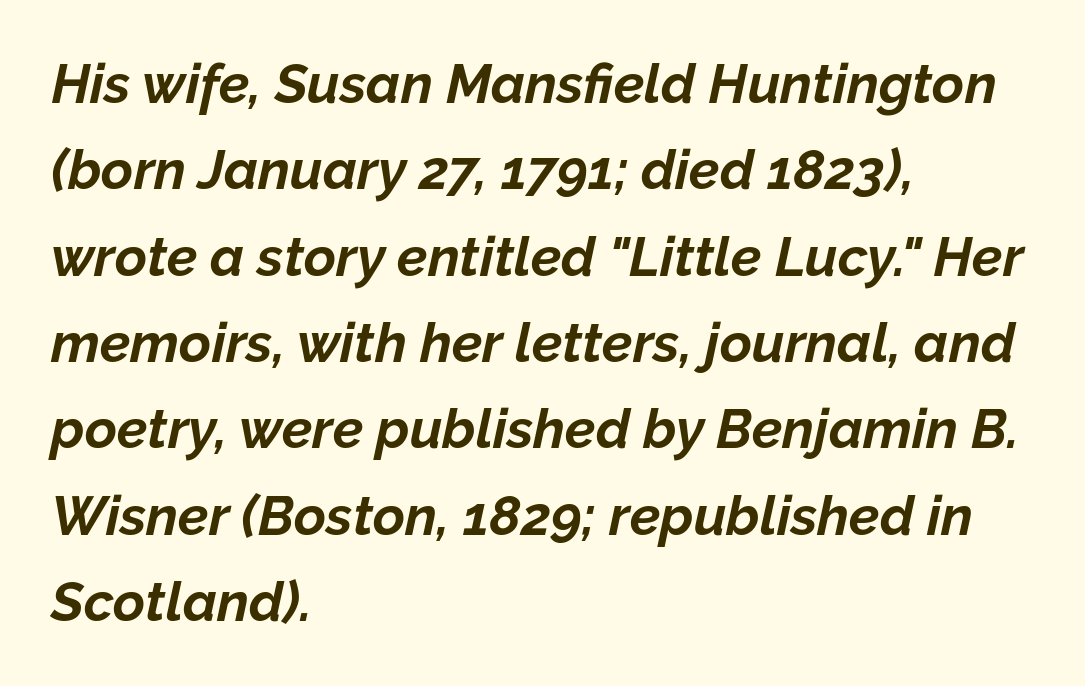
Q: Is the text bold? A: Yes.
Q: Is the text italic (slanted)? A: Yes, it leans right by about 12 degrees.
Q: Is the text underlined? A: No.
Q: How is the paragraph aligned? A: Left-aligned.
Q: Is the spacing between letters normal or unusually wide? A: Normal.
Q: Is the spacing between lines tight, normal or loose? A: Normal.
Q: Width (condensed, normal, or wide)? A: Normal.
Q: Stroke contrast? A: Low.
Q: x-height? A: Medium.
Q: Monospaced? A: No.
